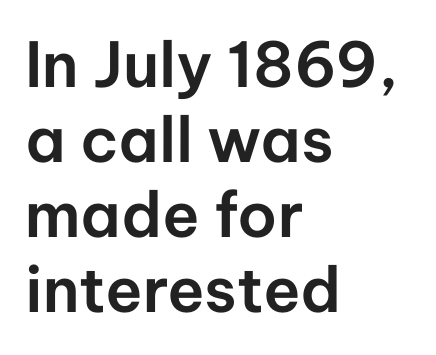
{"serif": "no", "italic": "no", "width": "normal", "stroke_contrast": "low", "x_height": "medium", "monospaced": "no", "underline": "no", "align": "left", "line_spacing_ratio": 1.21, "letter_spacing": "normal", "letter_spacing_em": 0.0, "glyph_px": 62}
